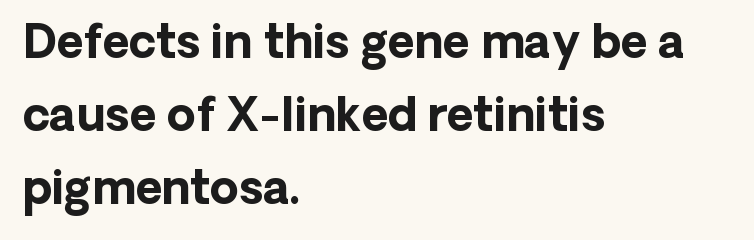
{"serif": "no", "italic": "no", "bold": "yes", "weight": "bold", "width": "normal", "stroke_contrast": "low", "x_height": "medium", "monospaced": "no", "underline": "no", "align": "left", "line_spacing": "normal", "line_spacing_ratio": 1.59, "letter_spacing": "normal", "letter_spacing_em": 0.0, "glyph_px": 46}
